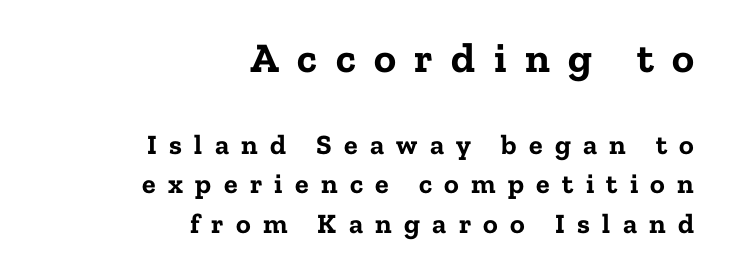
{"serif": "yes", "italic": "no", "bold": "yes", "weight": "bold", "width": "normal", "stroke_contrast": "low", "x_height": "medium", "monospaced": "no", "underline": "no", "align": "right", "line_spacing": "normal", "line_spacing_ratio": 1.41, "letter_spacing": "wide", "letter_spacing_em": 0.44, "larger_block": "first", "size_ratio": 1.5, "glyph_px": 42}
